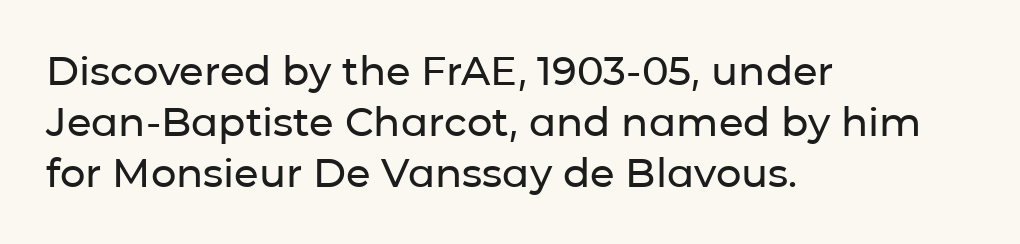
The image shows 40 px sans-serif type, upright; set left-aligned, normal line spacing (1.27x), normal letter spacing, not underlined; low stroke contrast and a medium x-height.
